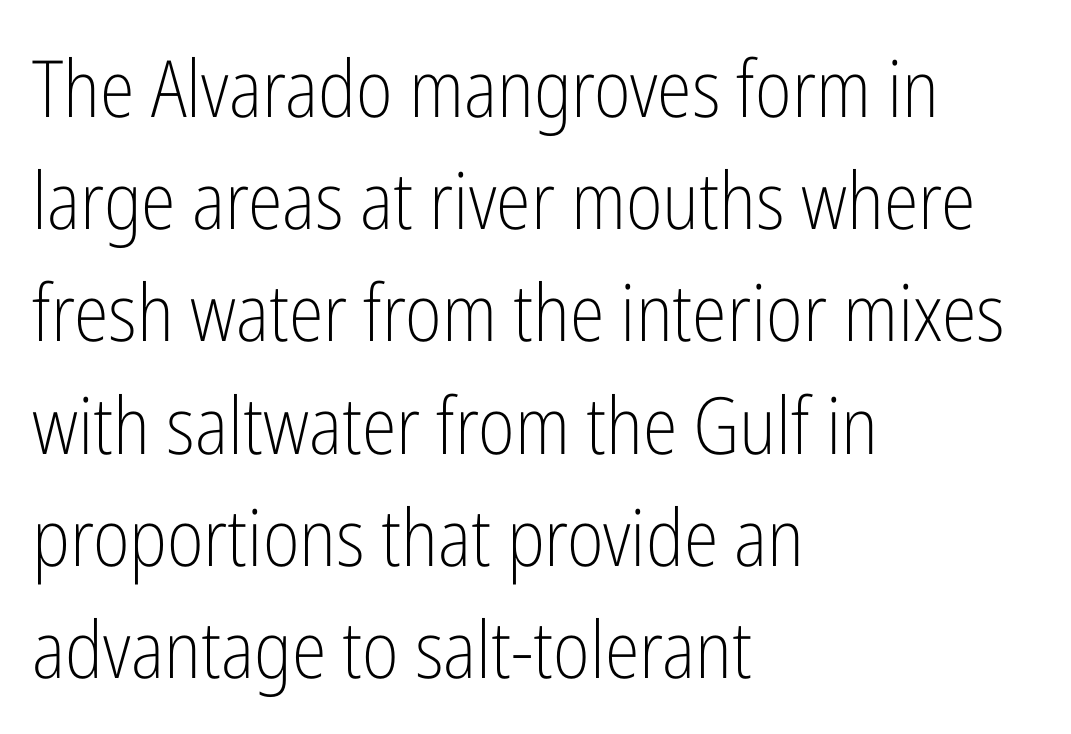
Is this a fixed-width face? No — the glyphs have proportional, varying widths. The lettering holds an erect, upright posture throughout. Horizontally, the lines are justified to the leading edge only. Stems and bowls with no extra thickness — not bold. The specimen omits any rule beneath the text block's lines. Stroke terminals: plain, sans-serif.
